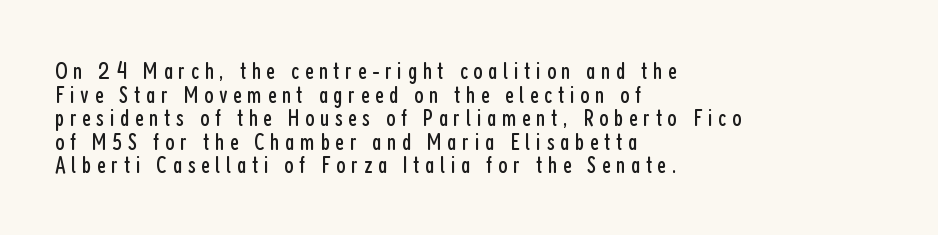
The image shows 24 px text type, upright; set left-aligned, tight line spacing (0.98x), unusually wide letter spacing (+0.23 em), not underlined.
